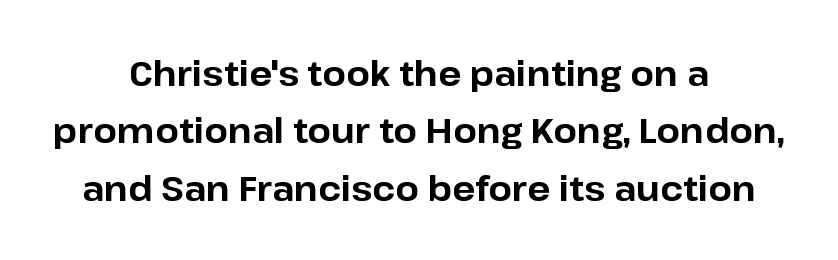
{"serif": "no", "italic": "no", "bold": "yes", "weight": "bold", "width": "normal", "stroke_contrast": "low", "x_height": "medium", "monospaced": "no", "underline": "no", "align": "center", "line_spacing": "normal", "line_spacing_ratio": 1.69, "letter_spacing": "normal", "letter_spacing_em": 0.0, "glyph_px": 34}
